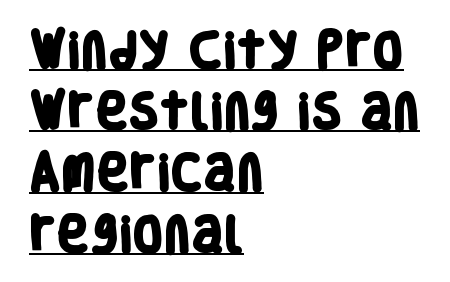
Q: Is the text bold? A: Yes.
Q: Is the typeface a serif or a sans-serif typeface? A: Sans-serif.
Q: Is the text underlined? A: Yes.
Q: How is the paragraph aligned? A: Left-aligned.
Q: Is the spacing between letters normal or unusually wide? A: Normal.
Q: Is the spacing between lines tight, normal or loose? A: Normal.
Q: Width (condensed, normal, or wide)? A: Condensed.
Q: Stroke contrast? A: Low.
Q: x-height? A: Large.
Q: Monospaced? A: No.
